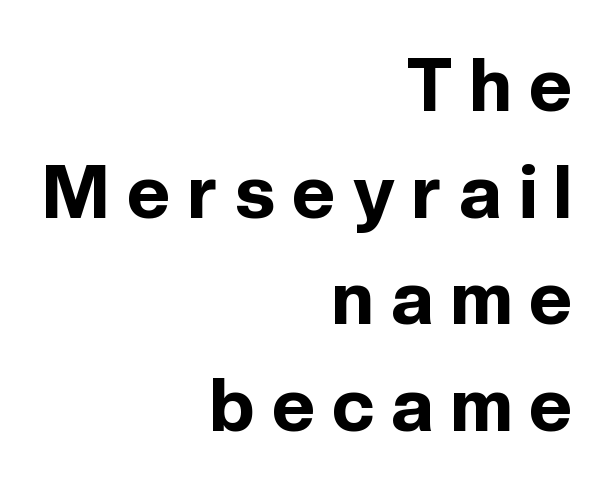
Lines of text with bare space underneath. A flush-right, rag-left setting is used for this passage. Students, note that the glyphs here are deliberately spaced far apart. Looks like regular typesetting: each glyph gets only the width it needs. Heft: maximum for text — a bold. The letters stand upright; this is a roman face.
